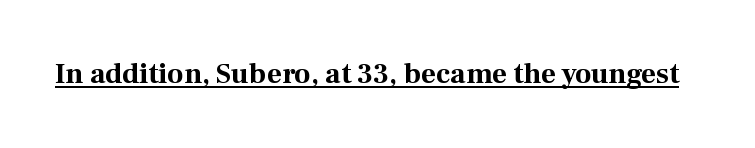
The image shows 29 px bold serif type, upright; set normal letter spacing, underlined; medium stroke contrast and a medium x-height.
